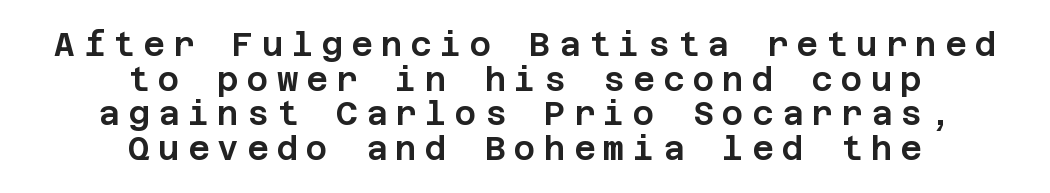
Ascenders rise straight up at ninety degrees. Display-style spreading of the glyphs; the letterfit is very open. Caption: multi-line text, centered on the measure. Nothing sits at the stroke ends, so this counts as sans-serif. Glance below the letters and you will spot only blank space.
